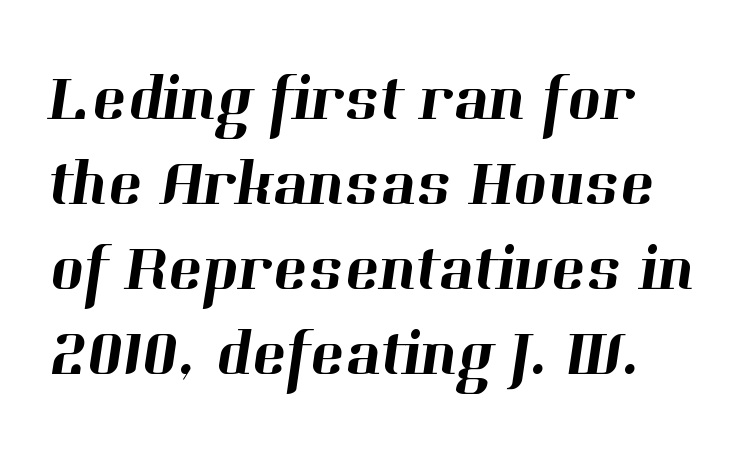
Q: Is the typeface a serif or a sans-serif typeface? A: Serif.
Q: Is the text underlined? A: No.
Q: How is the paragraph aligned? A: Left-aligned.
Q: Is the spacing between letters normal or unusually wide? A: Normal.
Q: Is the spacing between lines tight, normal or loose? A: Normal.
Q: Width (condensed, normal, or wide)? A: Normal.
Q: Stroke contrast? A: High.
Q: x-height? A: Medium.
Q: Monospaced? A: No.
